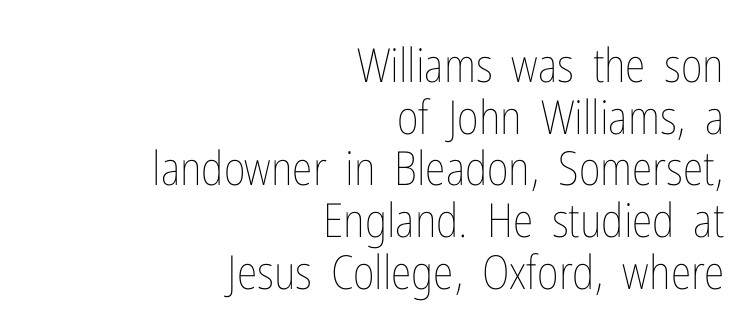
Short note: letters normally spaced. This is the regular roman posture of the typeface. The baseline area is clear. Think of a printed novel: that variable character pitch is what you see here.
